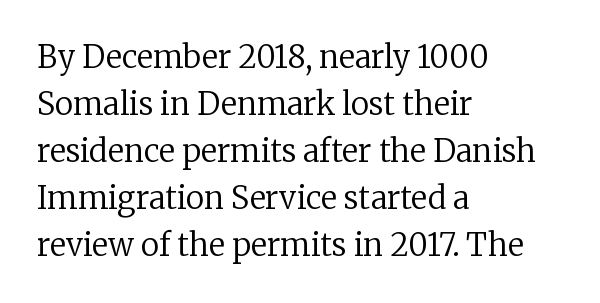
Q: Is the text bold? A: No.
Q: Is the text italic (slanted)? A: No, it is upright.
Q: Is the typeface a serif or a sans-serif typeface? A: Serif.
Q: Is the text underlined? A: No.
Q: How is the paragraph aligned? A: Left-aligned.
Q: Is the spacing between letters normal or unusually wide? A: Normal.
Q: Is the spacing between lines tight, normal or loose? A: Normal.
Q: Width (condensed, normal, or wide)? A: Normal.
Q: Stroke contrast? A: Low.
Q: x-height? A: Medium.
Q: Monospaced? A: No.
